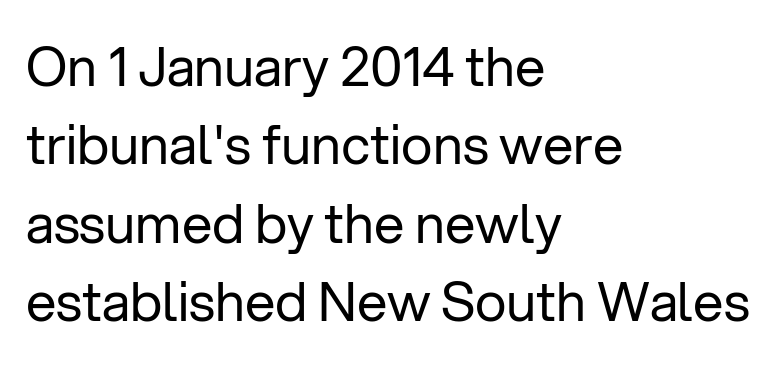
The image shows 54 px regular-weight sans-serif type, upright; set left-aligned, normal line spacing (1.45x), normal letter spacing, not underlined; low stroke contrast and a medium x-height.
